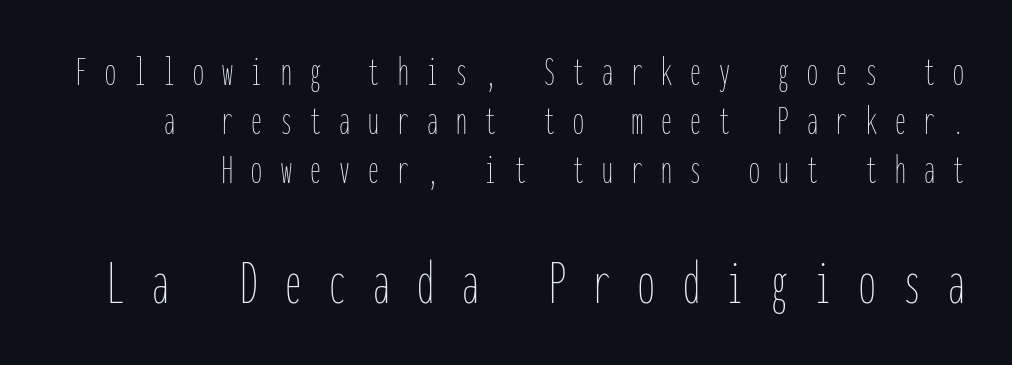
{"italic": "no", "bold": "no", "weight": "thin", "width": "condensed", "stroke_contrast": "low", "x_height": "medium", "monospaced": "yes", "underline": "no", "line_spacing": "tight", "line_spacing_ratio": 1.14, "letter_spacing": "wide", "letter_spacing_em": 0.43, "larger_block": "second", "size_ratio": 1.51, "glyph_px": 65}
